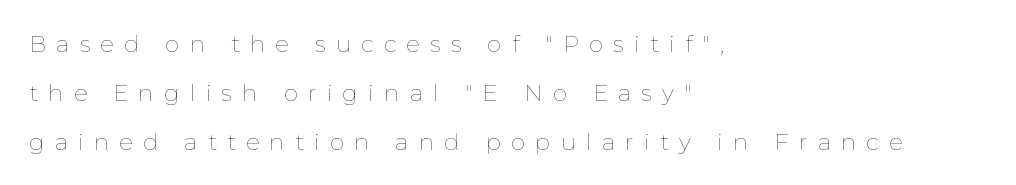
The image shows 23 px text type, upright; set left-aligned, loose line spacing (2.12x), unusually wide letter spacing (+0.44 em), not underlined.
